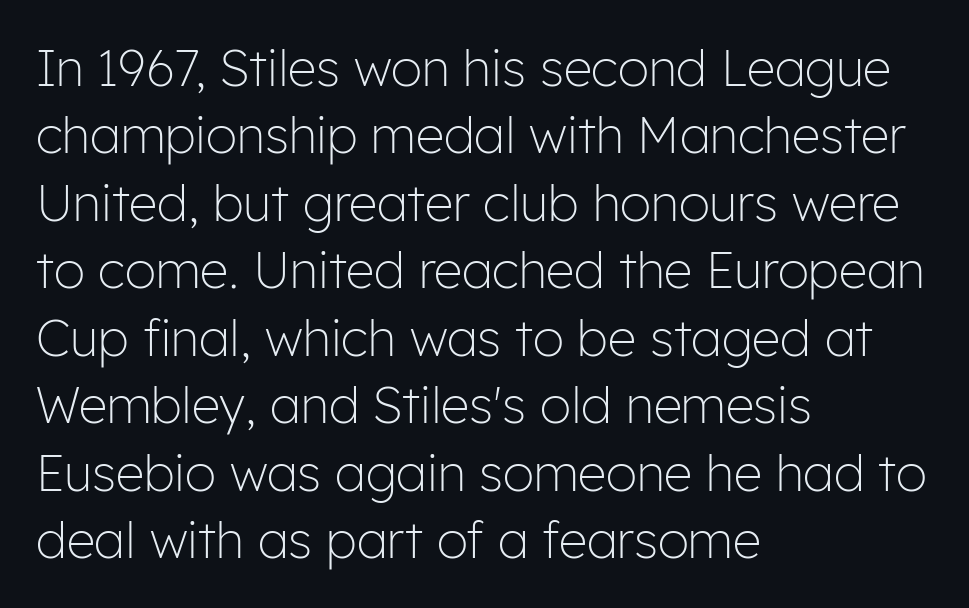
The image shows 50 px light sans-serif type, upright; set left-aligned, normal line spacing (1.35x), normal letter spacing, not underlined; low stroke contrast and a medium x-height.
